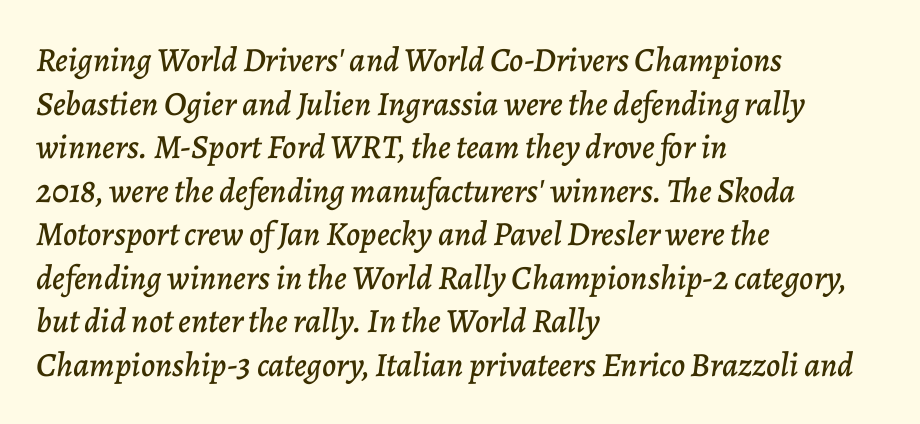
The image shows 34 px text type, italic (leaning right); set left-aligned, normal line spacing (1.28x), normal letter spacing, not underlined; low stroke contrast and a medium x-height.
